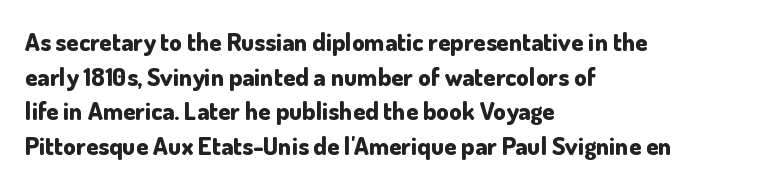
The image shows 25 px bold type, upright; set left-aligned, normal line spacing (1.39x), normal letter spacing, not underlined.
